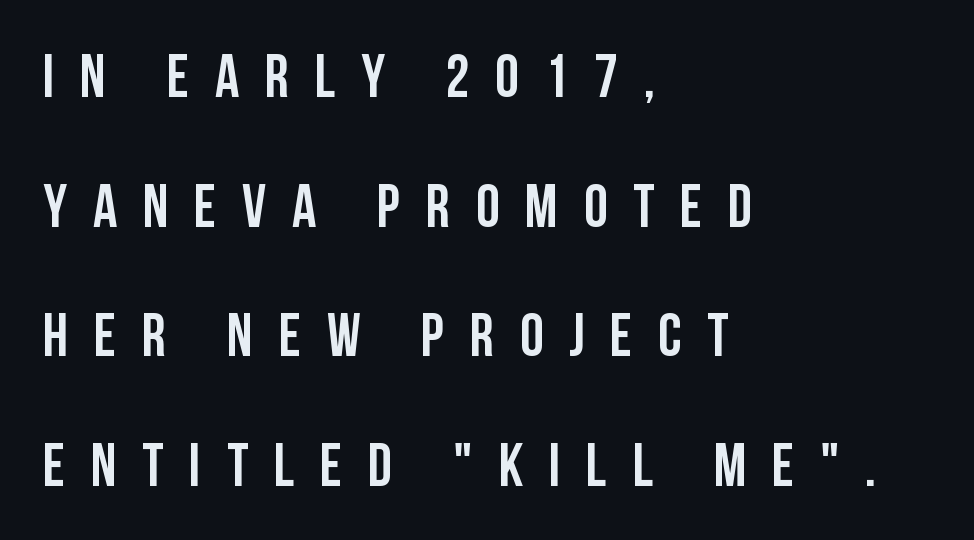
The type family on display is of the sans-serif kind. A typesetter would call this proportional, since set widths differ per character. The vertical gap from one line to the next is large. Display-style spreading of the glyphs; the letterfit is very open. Teacher's note: observe the even left margin — that is flush-left alignment.
